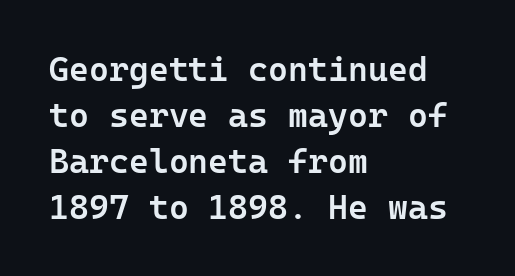
{"serif": "no", "italic": "no", "bold": "semi", "weight": "semibold", "width": "normal", "stroke_contrast": "low", "x_height": "medium", "underline": "no", "align": "left", "line_spacing": "normal", "line_spacing_ratio": 1.35, "letter_spacing": "normal", "letter_spacing_em": 0.0, "glyph_px": 34}
